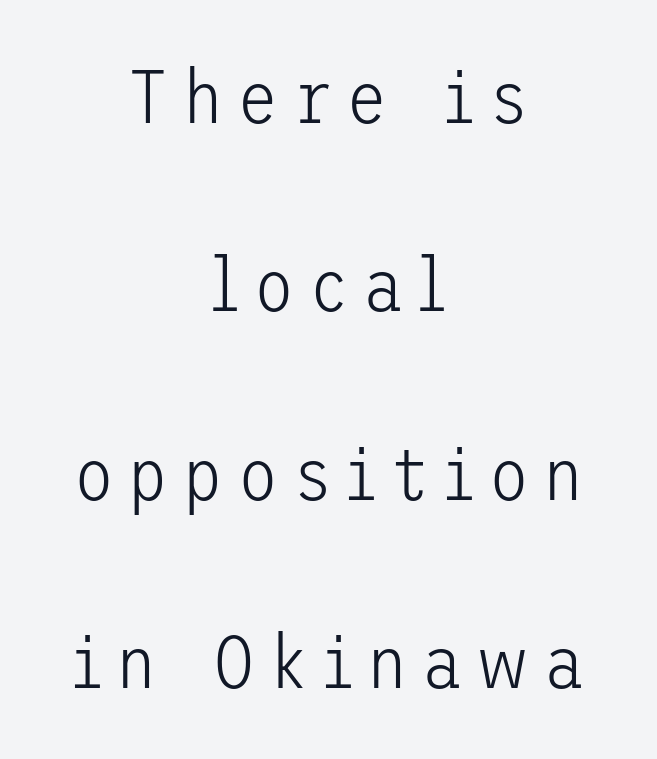
The glyphs in this specimen are sans serif. No heavy texture on the line: the type isn't bold. Does the leading feel generous? Absolutely, it's lavish. The compositor balanced each line on the midline. Notice how the stems are strictly vertical — no italics here. Underlining? Definitely not there.
